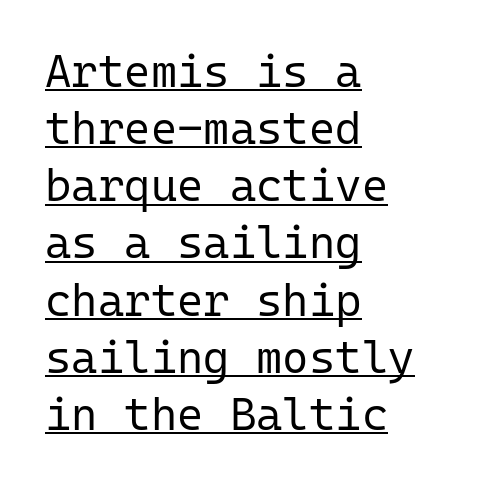
The passage shown has conventional tracking throughout. Horizontal bands of white between lines are of average thickness. Observe the absence of serifs on each vertical stroke in this sample. Posture: upright roman.
